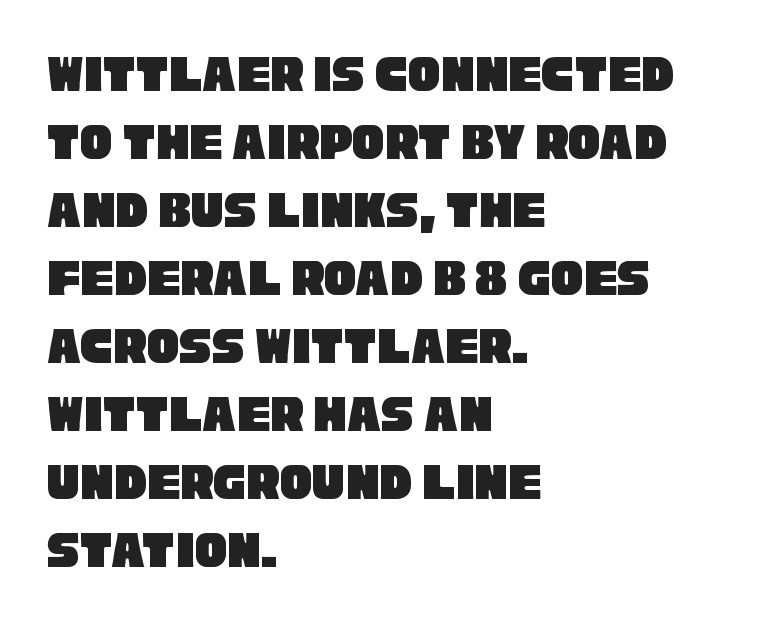
Q: Is the typeface a serif or a sans-serif typeface? A: Sans-serif.
Q: Is the text underlined? A: No.
Q: How is the paragraph aligned? A: Left-aligned.
Q: Is the spacing between letters normal or unusually wide? A: Normal.
Q: Is the spacing between lines tight, normal or loose? A: Normal.
Q: Width (condensed, normal, or wide)? A: Condensed.
Q: Stroke contrast? A: Low.
Q: x-height? A: Large.
Q: Monospaced? A: No.
